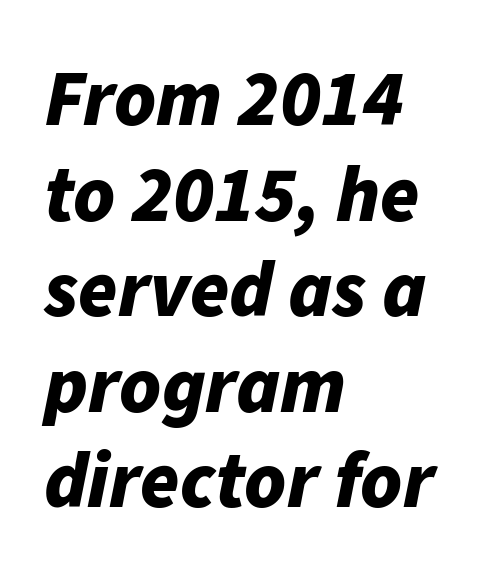
{"italic": "yes", "lean": "right", "slant_degrees": 11, "bold": "yes", "weight": "bold", "width": "normal", "stroke_contrast": "low", "x_height": "medium", "monospaced": "no", "underline": "no", "align": "left", "line_spacing_ratio": 1.21, "letter_spacing": "normal", "letter_spacing_em": 0.0, "glyph_px": 79}
